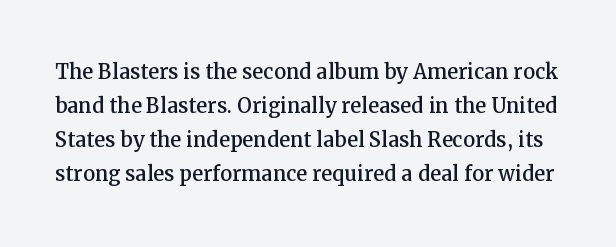
The image shows 27 px text type, upright; set normal line spacing (1.26x), normal letter spacing, not underlined.
